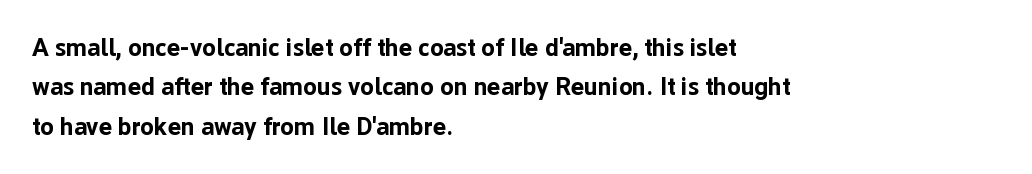
Q: Is the text bold? A: Yes.
Q: Is the text italic (slanted)? A: No, it is upright.
Q: Is the text underlined? A: No.
Q: How is the paragraph aligned? A: Left-aligned.
Q: Is the spacing between letters normal or unusually wide? A: Normal.
Q: Is the spacing between lines tight, normal or loose? A: Normal.
